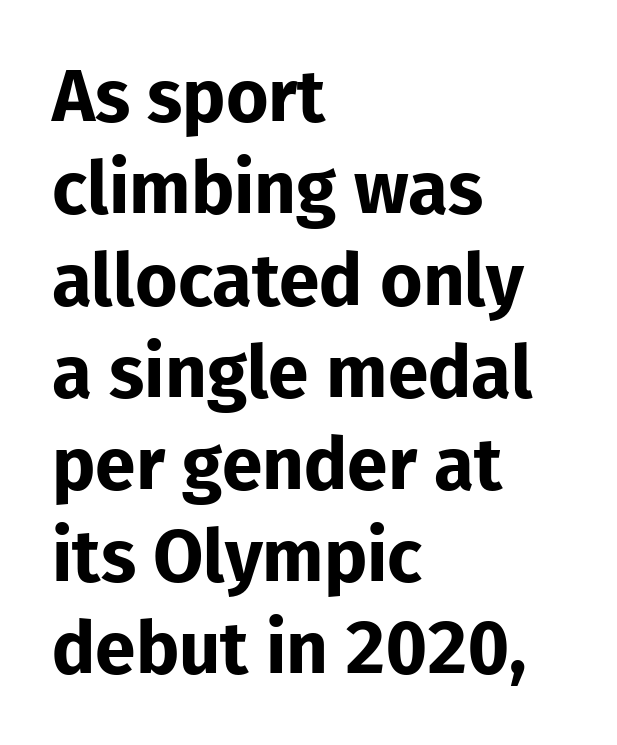
Every stem runs plumb, perpendicular to the baseline. Looks like regular typesetting: each glyph gets only the width it needs. One glance says typical: line gaps are just what's usual. As a designer I'd log this as weight 700, bold. The face used here is rendered with its standard letterfit.
